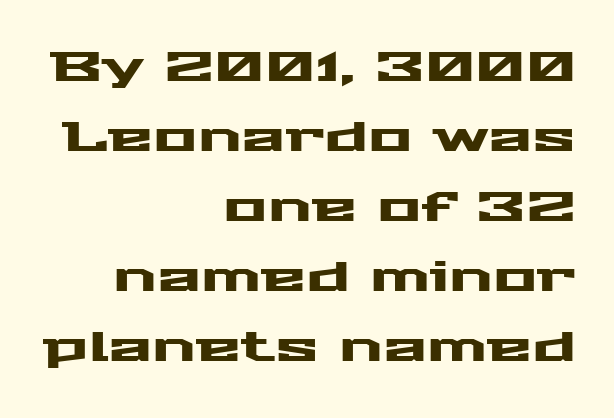
The lines are quadded right. The words here are not underlined. Spacing verdict: proportional, widths tailored to each character. Short note: letters normally spaced. Nope, not italic — everything's standing straight. The type family on display is of the sans-serif kind.
